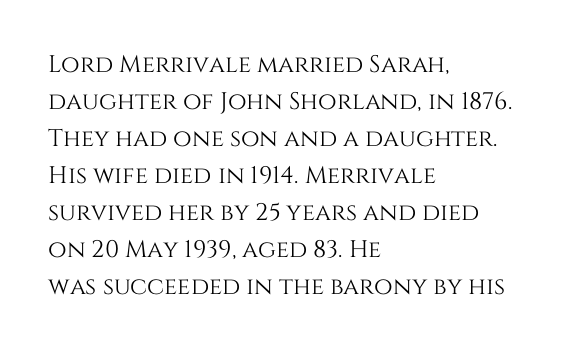
This is roman type, the default non-slanted kind. The lines in this sample share a left origin and differ only in where they stop. Glance below the letters and you will spot only blank space. The line-height multiplier appears to be the usual default. No extra tracking has been applied to these lines.
